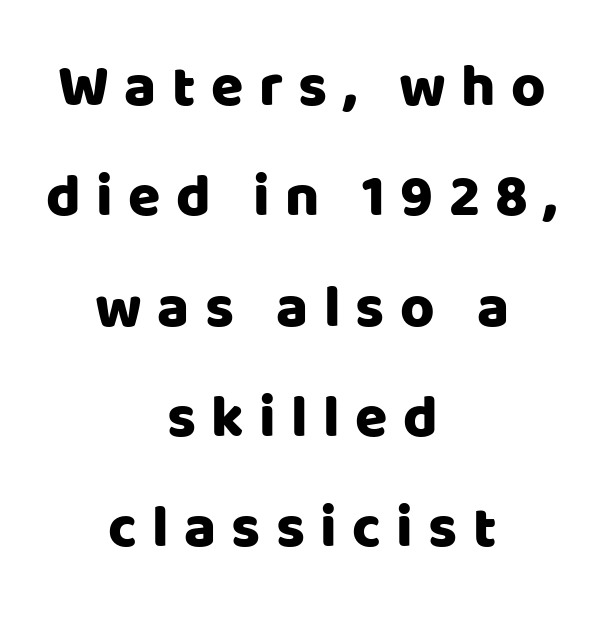
The image shows 59 px sans-serif type, upright; set centered, line spacing 1.87x, unusually wide letter spacing (+0.26 em), not underlined; low stroke contrast and a large x-height.
